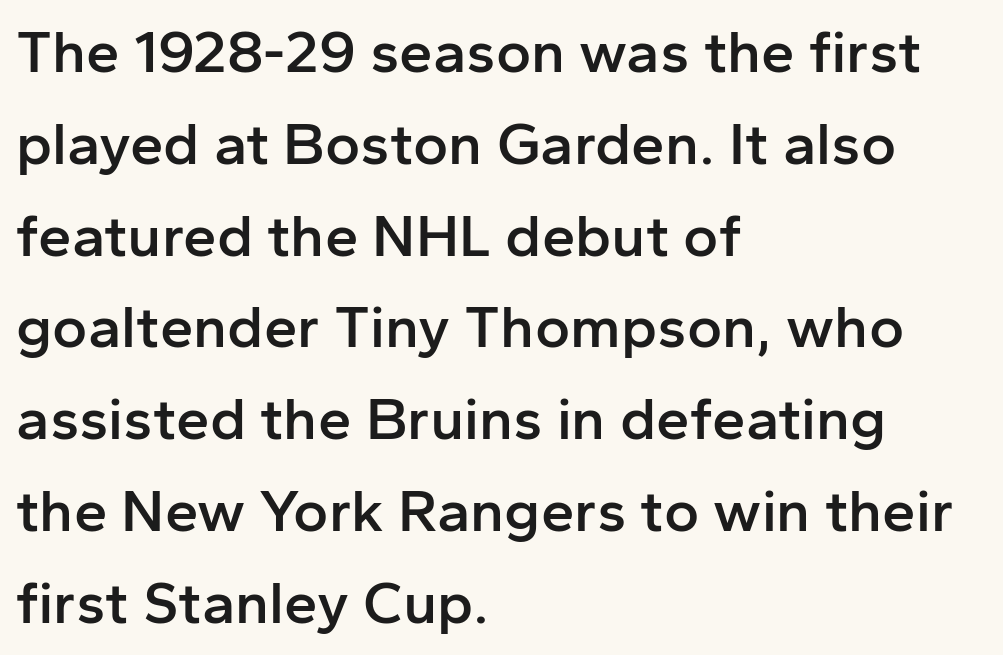
The image shows 60 px semibold sans-serif type, upright; set left-aligned, normal line spacing (1.53x), normal letter spacing, not underlined; low stroke contrast and a medium x-height.
